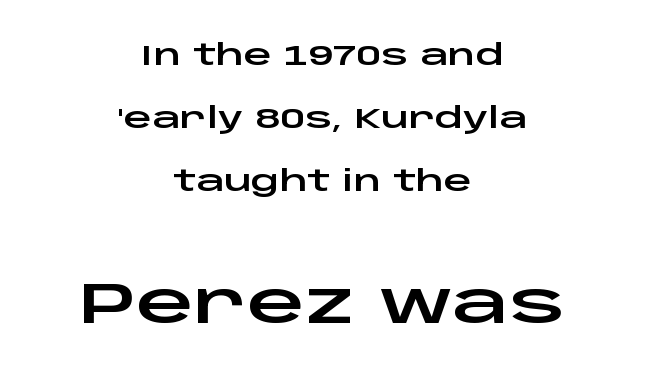
Q: Is the text italic (slanted)? A: No, it is upright.
Q: Is the typeface a serif or a sans-serif typeface? A: Sans-serif.
Q: Is the text underlined? A: No.
Q: How is the paragraph aligned? A: Centered.
Q: Is the spacing between letters normal or unusually wide? A: Normal.
Q: Is the spacing between lines tight, normal or loose? A: Loose.
Q: Which block of text is set in a larger size, the first (top) or the second (bottom)? A: The second (bottom) one.
Q: Width (condensed, normal, or wide)? A: Wide.
Q: Stroke contrast? A: Low.
Q: x-height? A: Large.
Q: Monospaced? A: No.
